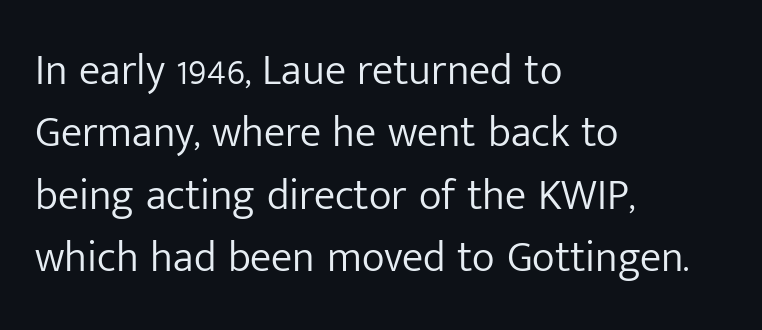
Descender tails drop into unmarked territory. You can tell it's not italic because the verticals are truly vertical. These lines are composed in type without serifs. One-word summary of the alignment: left. Words appear dense and cohesive because spacing is normal. The passage shown is not bold in any degree.
